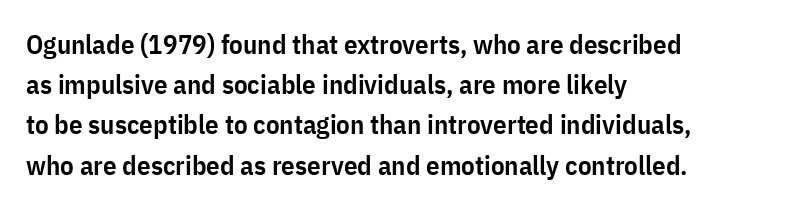
Q: Is the text bold? A: Semi-bold.
Q: Is the text italic (slanted)? A: No, it is upright.
Q: Is the text underlined? A: No.
Q: How is the paragraph aligned? A: Left-aligned.
Q: Is the spacing between letters normal or unusually wide? A: Normal.
Q: Is the spacing between lines tight, normal or loose? A: Normal.
